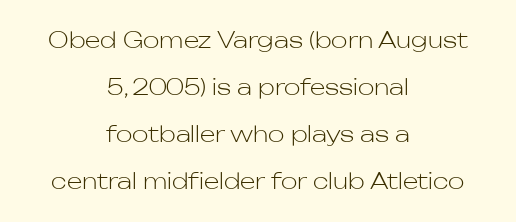
Q: Is the text bold? A: No.
Q: Is the text italic (slanted)? A: No, it is upright.
Q: Is the text underlined? A: No.
Q: How is the paragraph aligned? A: Centered.
Q: Is the spacing between letters normal or unusually wide? A: Normal.
Q: Is the spacing between lines tight, normal or loose? A: Loose.
